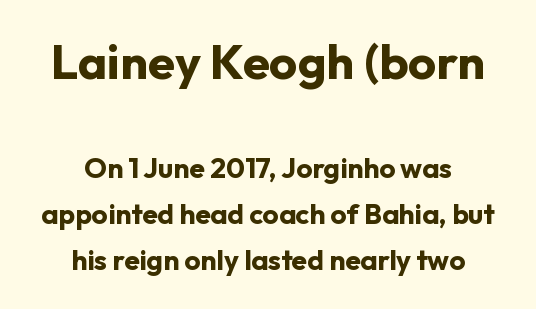
{"serif": "no", "italic": "no", "bold": "yes", "weight": "bold", "width": "normal", "stroke_contrast": "low", "x_height": "medium", "monospaced": "no", "underline": "no", "align": "center", "line_spacing": "normal", "line_spacing_ratio": 1.65, "letter_spacing": "normal", "letter_spacing_em": 0.0, "larger_block": "first", "size_ratio": 1.75, "glyph_px": 49}
